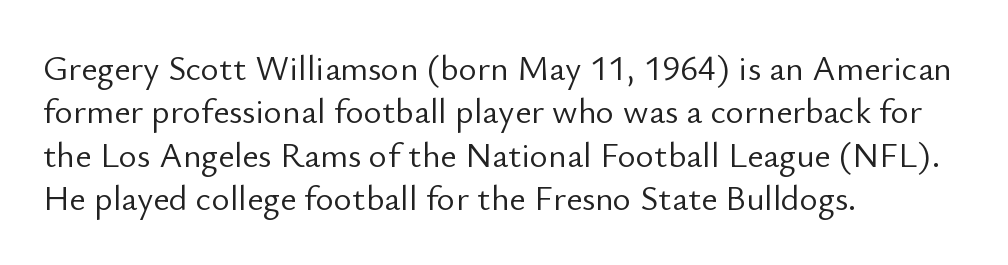
Q: Is the text bold? A: No.
Q: Is the text italic (slanted)? A: No, it is upright.
Q: Is the typeface a serif or a sans-serif typeface? A: Sans-serif.
Q: Is the text underlined? A: No.
Q: How is the paragraph aligned? A: Left-aligned.
Q: Is the spacing between letters normal or unusually wide? A: Normal.
Q: Width (condensed, normal, or wide)? A: Normal.
Q: Stroke contrast? A: Low.
Q: x-height? A: Small.
Q: Monospaced? A: No.
